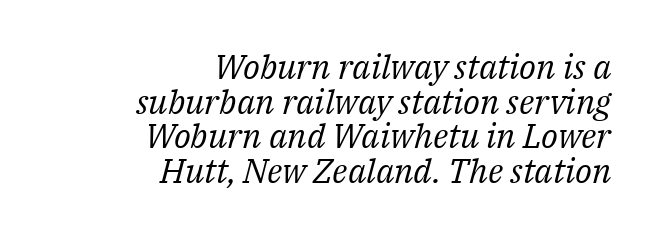
Q: Is the text bold? A: No.
Q: Is the text italic (slanted)? A: Yes, it leans right by about 14 degrees.
Q: Is the typeface a serif or a sans-serif typeface? A: Serif.
Q: Is the text underlined? A: No.
Q: How is the paragraph aligned? A: Right-aligned.
Q: Is the spacing between letters normal or unusually wide? A: Normal.
Q: Is the spacing between lines tight, normal or loose? A: Tight.
Q: Width (condensed, normal, or wide)? A: Normal.
Q: Stroke contrast? A: Medium.
Q: x-height? A: Medium.
Q: Monospaced? A: No.
